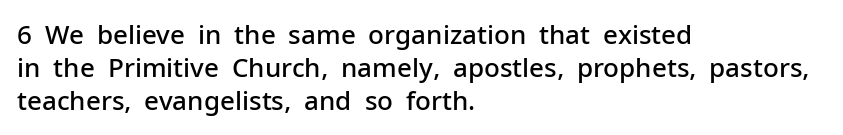
Typesetter's note: demi weight, one step under bold. Casual observation: everything's shoved over to the left. Words float on clear page, feet unadorned. The type sits square on the baseline with zero lean. Evenly set lines give the paragraph a standard silhouette. No extra tracking has been applied to these lines.
